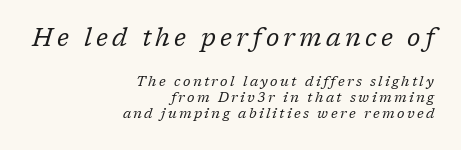
{"italic": "yes", "lean": "right", "slant_degrees": 17, "bold": "no", "underline": "no", "align": "right", "line_spacing": "tight", "line_spacing_ratio": 1.14, "larger_block": "first", "size_ratio": 1.79, "glyph_px": 25}
